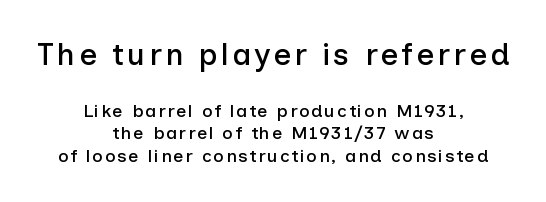
The image shows 31 px sans-serif type, upright; set centered, normal line spacing (1.25x), not underlined; the first (top) block is 1.72x larger; low stroke contrast and a medium x-height.
